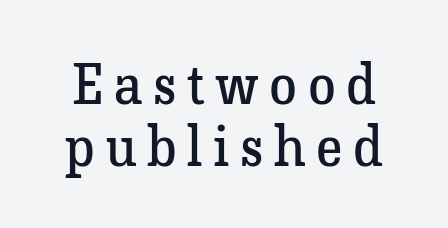
Spacing verdict: proportional, widths tailored to each character. The font's upright variant was chosen for this text. Is this a sans? No — the strokes have serifs. A bare baseline throughout the passage.
